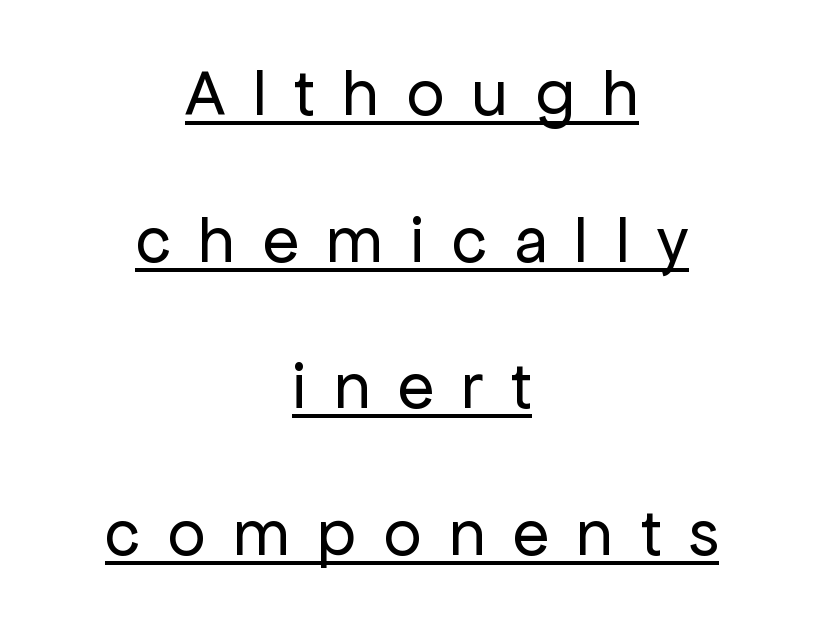
Honestly, the letter spacing is so wide it's the main thing you notice. This rendering uses center alignment, leaving both contours irregular but symmetric. Underlining? Definitely there. Heft: none added — not bold. Regarding serifs, this sample does without them. Is there much room between lines? Yes — plenty of vertical air separates them.
